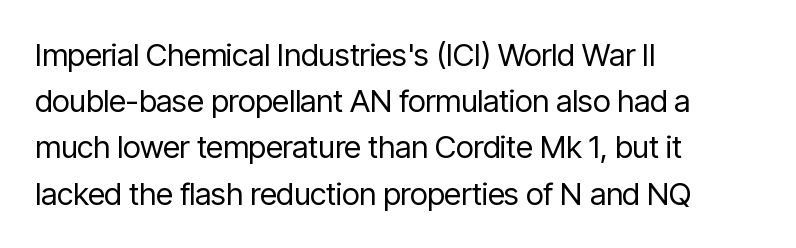
{"serif": "no", "italic": "no", "bold": "no", "weight": "regular", "width": "condensed", "stroke_contrast": "low", "x_height": "medium", "monospaced": "no", "underline": "no", "align": "left", "line_spacing": "normal", "line_spacing_ratio": 1.49, "letter_spacing": "normal", "letter_spacing_em": 0.0, "glyph_px": 31}
